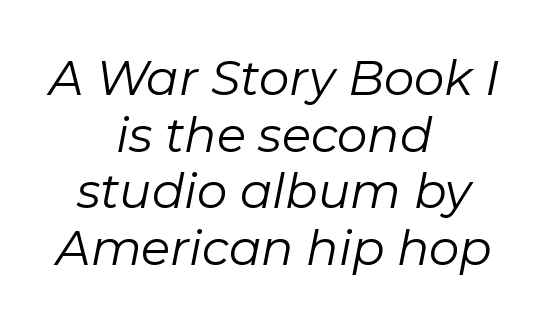
Characters follow at the spacing the type designer built in. Bold? No — there's no thickening of the strokes. A typesetter would mark this as italic. Check under the words: just untouched page. Is this a fixed-width face? No — the glyphs have proportional, varying widths.
